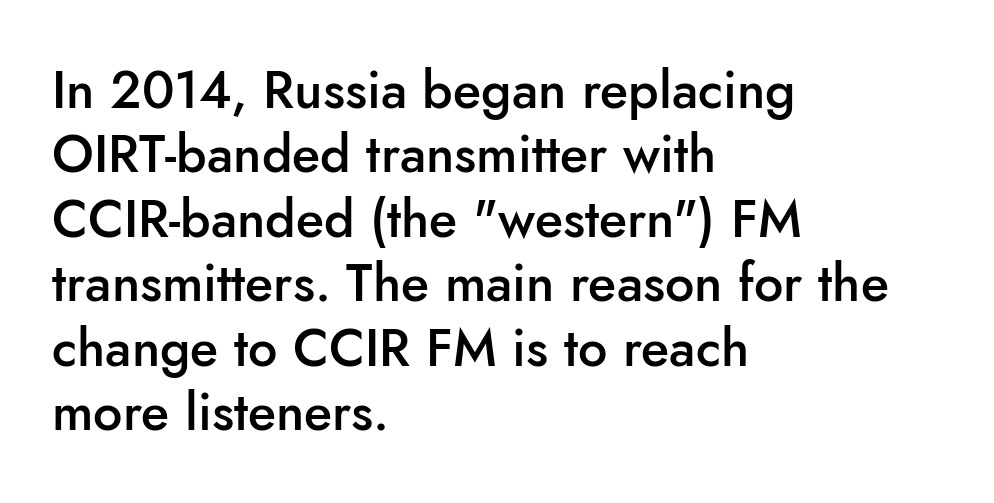
Q: Is the text bold? A: Semi-bold.
Q: Is the text italic (slanted)? A: No, it is upright.
Q: Is the typeface a serif or a sans-serif typeface? A: Sans-serif.
Q: Is the text underlined? A: No.
Q: How is the paragraph aligned? A: Left-aligned.
Q: Is the spacing between letters normal or unusually wide? A: Normal.
Q: Width (condensed, normal, or wide)? A: Normal.
Q: Stroke contrast? A: Low.
Q: x-height? A: Small.
Q: Monospaced? A: No.
